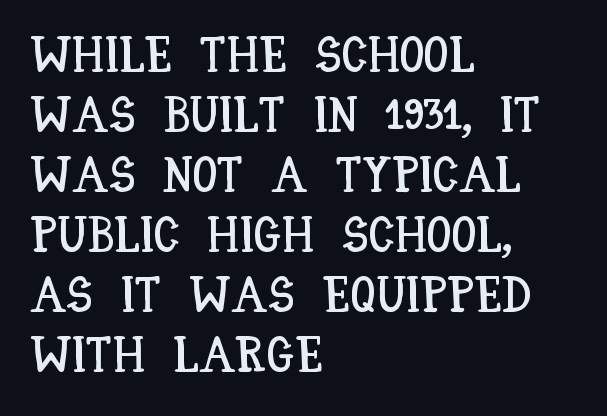
{"italic": "no", "width": "condensed", "stroke_contrast": "low", "x_height": "large", "monospaced": "no", "underline": "no", "align": "left", "line_spacing_ratio": 1.2, "letter_spacing": "normal", "letter_spacing_em": 0.0, "glyph_px": 50}
